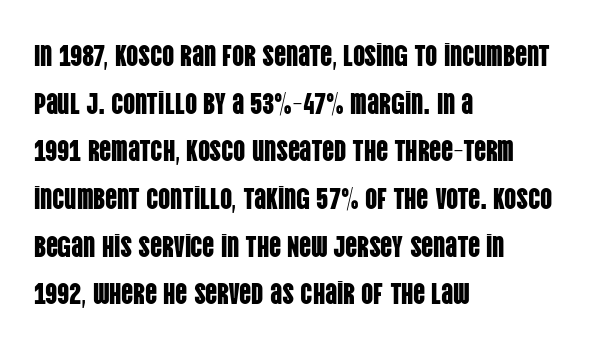
Rendered with straight, roman letterforms. Typographically, this falls in the sans-serif category. The lines sit at an ordinary, default distance from one another. Standard letterfit; no display-style spreading of the glyphs.
